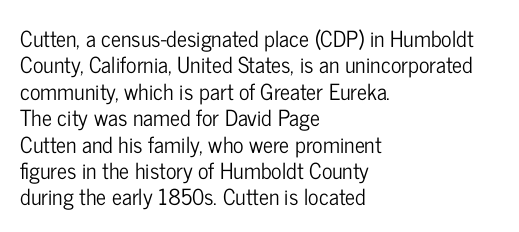
Q: Is the text italic (slanted)? A: No, it is upright.
Q: Is the text underlined? A: No.
Q: How is the paragraph aligned? A: Left-aligned.
Q: Is the spacing between letters normal or unusually wide? A: Normal.
